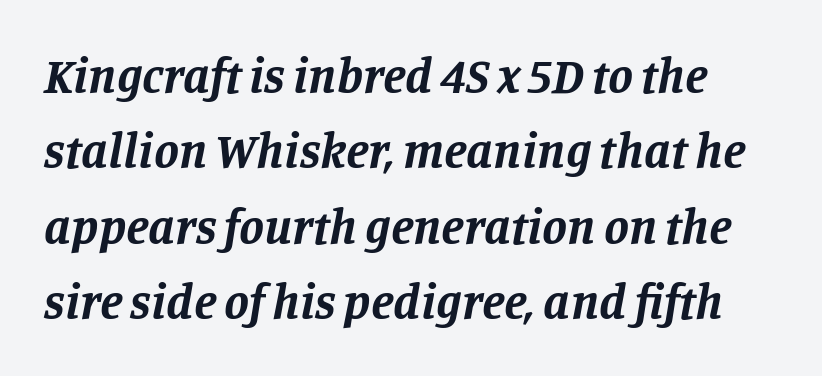
{"serif": "yes", "italic": "yes", "lean": "right", "slant_degrees": 11, "bold": "yes", "weight": "bold", "width": "normal", "stroke_contrast": "low", "x_height": "large", "monospaced": "no", "underline": "no", "line_spacing": "normal", "line_spacing_ratio": 1.51, "letter_spacing": "normal", "letter_spacing_em": 0.0, "glyph_px": 50}
